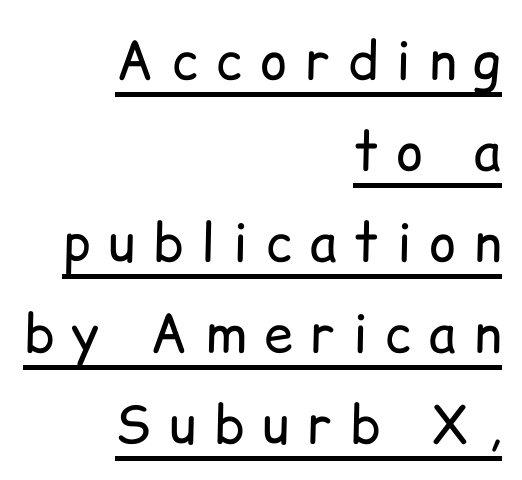
Posture: upright roman. A rule runs beneath these lines of type. A typesetter would label this face a sans. If you drew a ruler down the right edge, every line would touch it.
